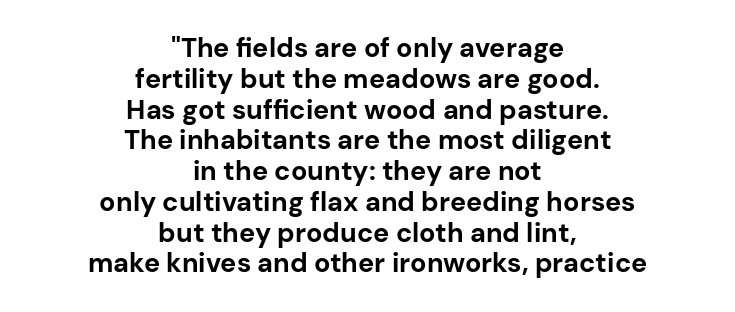
The image shows 27 px bold type, upright; set centered, tight line spacing (1.14x), normal letter spacing, not underlined.
